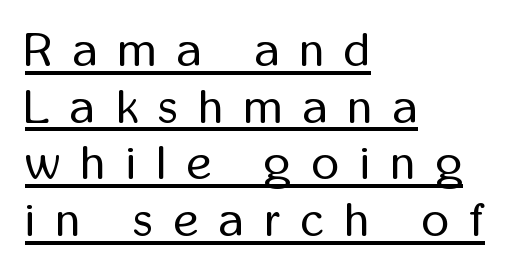
{"serif": "no", "italic": "no", "bold": "no", "weight": "regular", "width": "condensed", "stroke_contrast": "low", "x_height": "medium", "monospaced": "no", "underline": "yes", "align": "left", "line_spacing_ratio": 1.18, "letter_spacing": "wide", "letter_spacing_em": 0.43, "glyph_px": 48}
